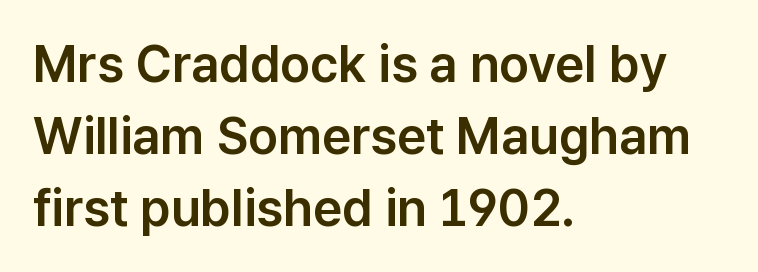
{"serif": "no", "italic": "no", "width": "normal", "stroke_contrast": "low", "x_height": "medium", "monospaced": "no", "underline": "no", "align": "left", "line_spacing": "normal", "line_spacing_ratio": 1.41, "letter_spacing": "normal", "letter_spacing_em": 0.0, "glyph_px": 51}
